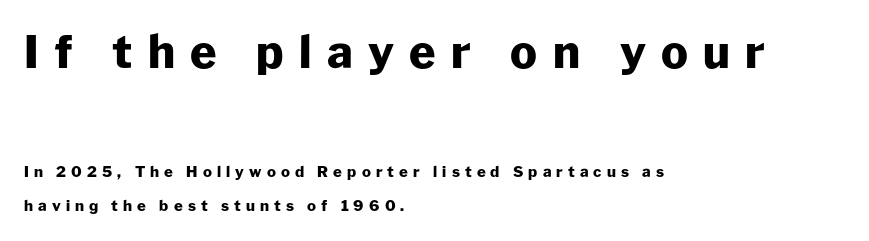
Words appear elongated and porous because spacing is wide. The strokes are fattened all the way to bold. What kind of face is this? One without serifs — a sans. Each row of text sits above clean, open space.
